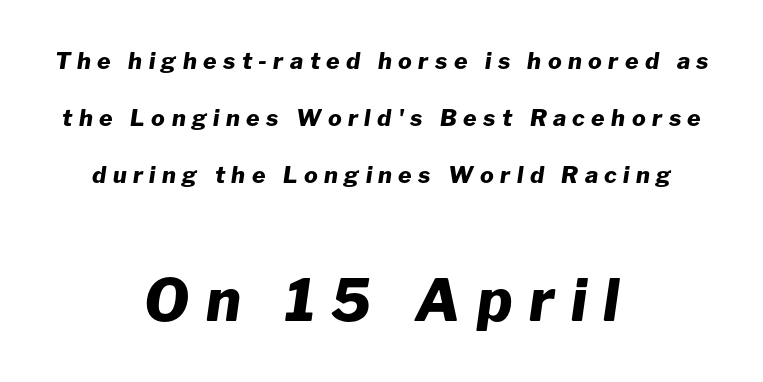
Q: Is the text bold? A: Yes.
Q: Is the text italic (slanted)? A: Yes, it leans right by about 8 degrees.
Q: Is the text underlined? A: No.
Q: How is the paragraph aligned? A: Centered.
Q: Is the spacing between letters normal or unusually wide? A: Unusually wide.
Q: Is the spacing between lines tight, normal or loose? A: Loose.
Q: Which block of text is set in a larger size, the first (top) or the second (bottom)? A: The second (bottom) one.
Q: Width (condensed, normal, or wide)? A: Normal.
Q: Stroke contrast? A: Low.
Q: x-height? A: Medium.
Q: Monospaced? A: No.
